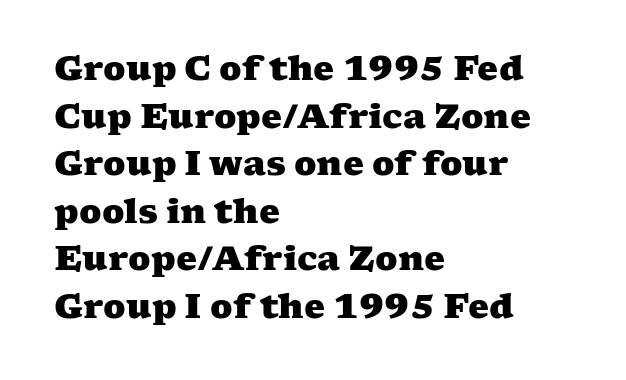
The image shows 33 px heavy, wide serif type; set left-aligned, normal line spacing (1.44x), normal letter spacing, not underlined; medium stroke contrast and a medium x-height.
